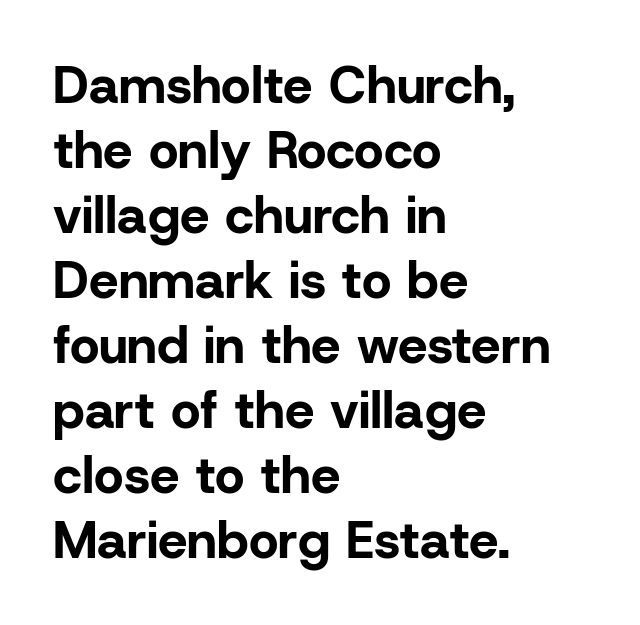
Are there feet on the stems? There aren't — it's a sans. Character widths vary here, with narrow letters taking less room than wide ones. The rows are spaced the way most documents space them. Has an underline been added? It has not. The characters look thick and weighty, a clear bold. The compositor pushed each line to the left boundary.
